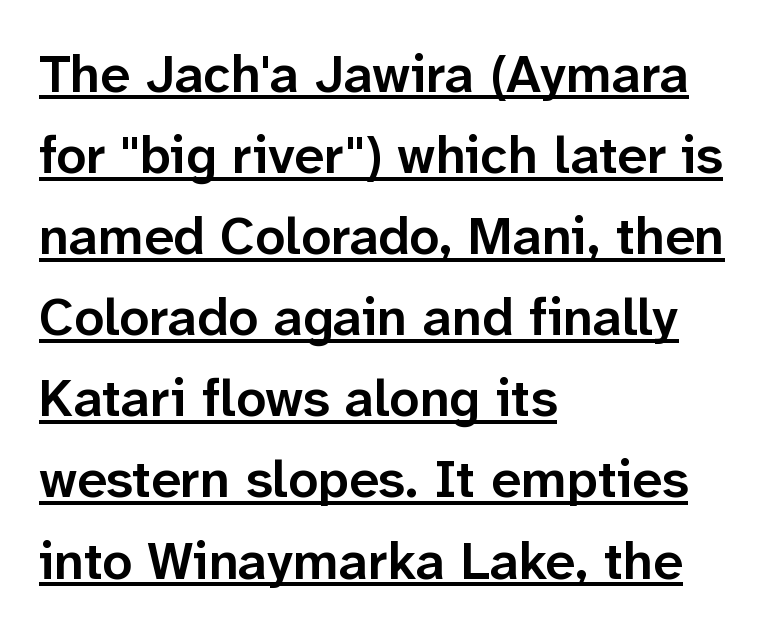
{"serif": "no", "italic": "no", "bold": "semi", "weight": "semibold", "width": "normal", "stroke_contrast": "low", "x_height": "medium", "monospaced": "no", "underline": "yes", "align": "left", "line_spacing": "normal", "line_spacing_ratio": 1.53, "letter_spacing": "normal", "letter_spacing_em": 0.0, "glyph_px": 53}
